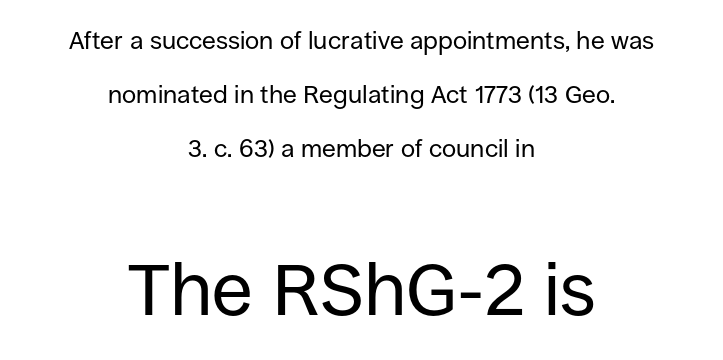
Q: Is the text bold? A: No.
Q: Is the text italic (slanted)? A: No, it is upright.
Q: Is the typeface a serif or a sans-serif typeface? A: Sans-serif.
Q: Is the text underlined? A: No.
Q: How is the paragraph aligned? A: Centered.
Q: Is the spacing between letters normal or unusually wide? A: Normal.
Q: Is the spacing between lines tight, normal or loose? A: Loose.
Q: Which block of text is set in a larger size, the first (top) or the second (bottom)? A: The second (bottom) one.
Q: Width (condensed, normal, or wide)? A: Normal.
Q: Stroke contrast? A: Low.
Q: x-height? A: Large.
Q: Monospaced? A: No.
